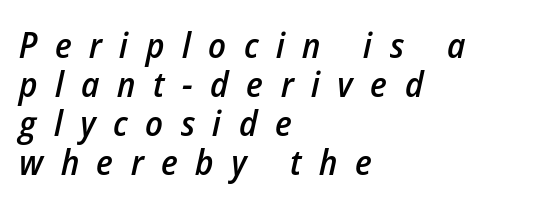
The image shows 36 px semibold, condensed type, italic (leaning right); set left-aligned, tight line spacing (1.08x), unusually wide letter spacing (+0.49 em), not underlined; low stroke contrast and a medium x-height.
